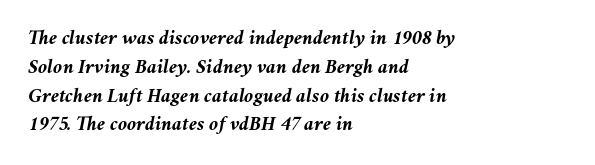
Descenders hang freely into open space. The rendering applies a slant to the glyphs. The rendering keeps characters at their native spacing. Honestly, the row spacing looks completely unremarkable. Stroke thickness is high; the sample reads as a true bold.
